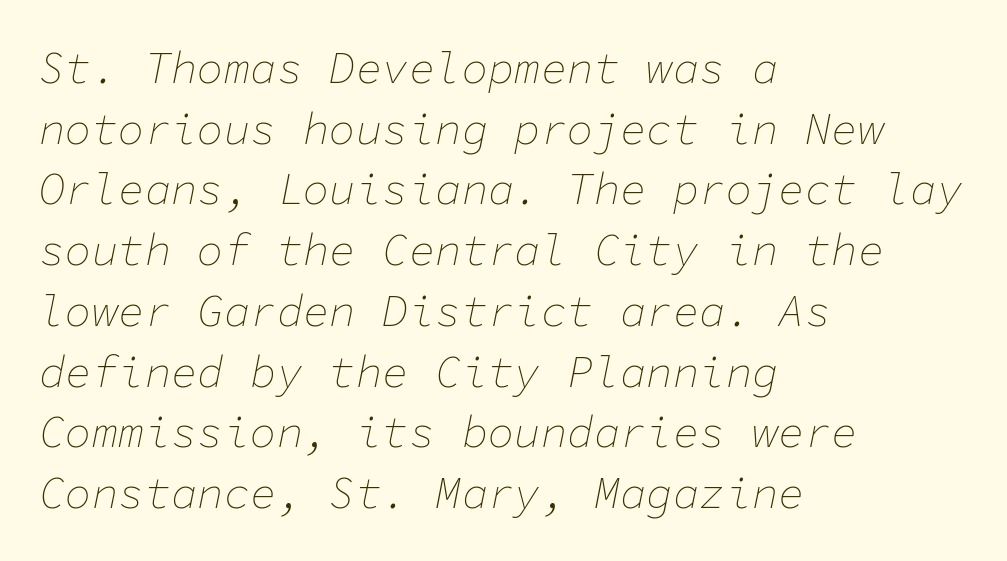
{"italic": "yes", "lean": "right", "slant_degrees": 11, "bold": "no", "weight": "thin", "width": "normal", "stroke_contrast": "low", "x_height": "medium", "monospaced": "yes", "underline": "no", "align": "left", "line_spacing": "normal", "line_spacing_ratio": 1.38, "letter_spacing": "normal", "letter_spacing_em": 0.0, "glyph_px": 44}
